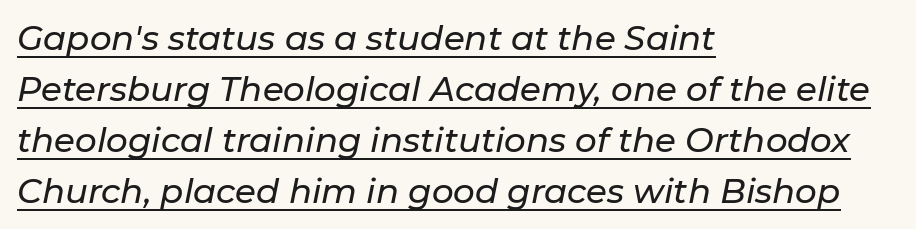
Is the letter spacing exaggerated? No — it looks like the ordinary default. Underlining? Definitely there. In CSS terms this would be text-align: left. Is the type slanted? Yes — the strokes lean at a clear angle. Think of a printed novel: that variable character pitch is what you see here.
